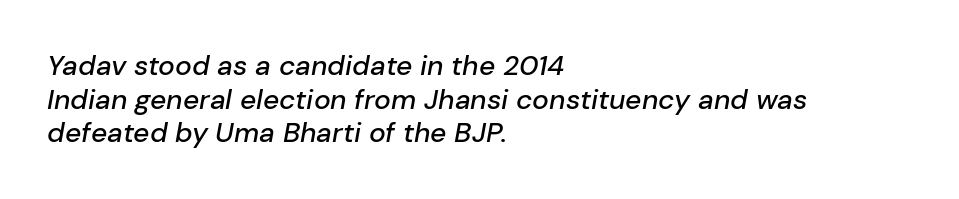
{"italic": "yes", "lean": "right", "slant_degrees": 10, "width": "normal", "stroke_contrast": "low", "x_height": "medium", "monospaced": "no", "underline": "no", "align": "left", "line_spacing_ratio": 1.2, "letter_spacing": "normal", "letter_spacing_em": 0.0, "glyph_px": 28}
